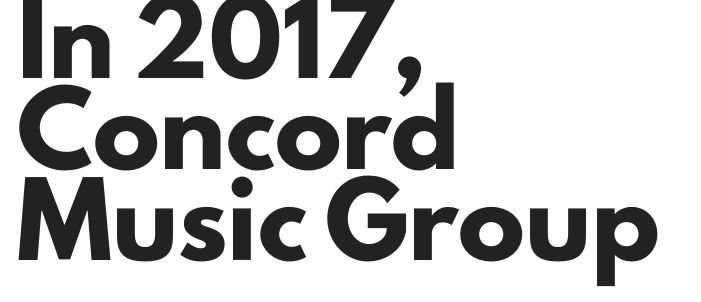
Q: Is the text bold? A: Yes.
Q: Is the text italic (slanted)? A: No, it is upright.
Q: Is the typeface a serif or a sans-serif typeface? A: Sans-serif.
Q: Is the text underlined? A: No.
Q: How is the paragraph aligned? A: Left-aligned.
Q: Is the spacing between letters normal or unusually wide? A: Normal.
Q: Is the spacing between lines tight, normal or loose? A: Normal.
Q: Width (condensed, normal, or wide)? A: Normal.
Q: Stroke contrast? A: Low.
Q: x-height? A: Small.
Q: Monospaced? A: No.
